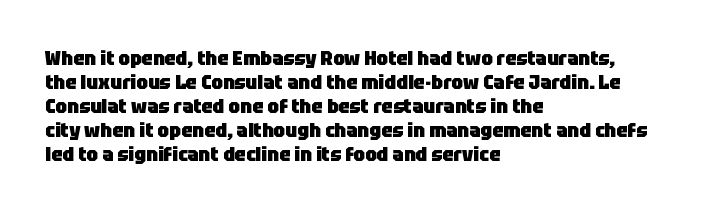
Posture: upright roman. Between one letter and the next there's only the usual sliver of space. Layout note: lines flush left. Clear beneath every line of the passage. The characters look thick and weighty, a clear bold.
